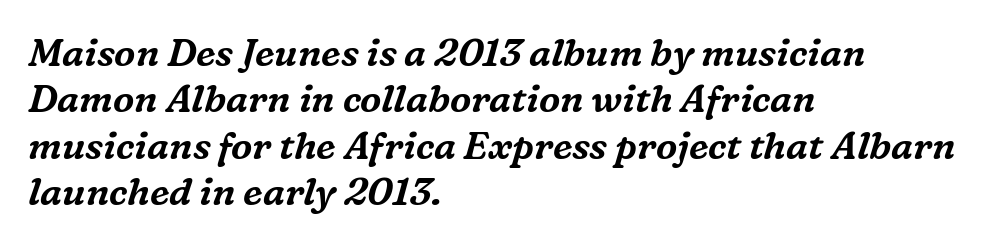
{"serif": "yes", "italic": "yes", "lean": "right", "slant_degrees": 16, "width": "normal", "stroke_contrast": "medium", "x_height": "medium", "monospaced": "no", "underline": "no", "align": "left", "line_spacing_ratio": 1.22, "letter_spacing": "normal", "letter_spacing_em": 0.0, "glyph_px": 38}
